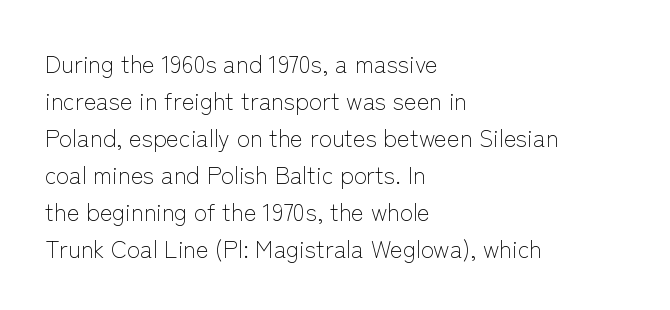
{"italic": "no", "bold": "no", "underline": "no", "align": "left", "line_spacing": "normal", "line_spacing_ratio": 1.54, "letter_spacing": "normal", "letter_spacing_em": 0.0, "glyph_px": 24}
